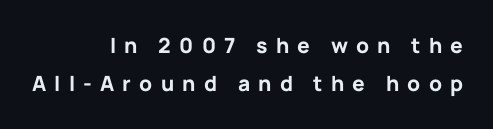
{"italic": "no", "bold": "yes", "underline": "no", "align": "right", "line_spacing_ratio": 1.83, "letter_spacing": "wide", "letter_spacing_em": 0.39, "glyph_px": 21}
